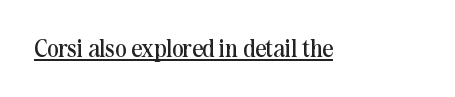
Q: Is the text bold? A: No.
Q: Is the text italic (slanted)? A: No, it is upright.
Q: Is the text underlined? A: Yes.
Q: Is the spacing between letters normal or unusually wide? A: Normal.
